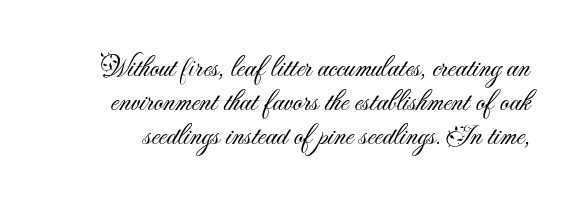
Q: Is the text bold? A: No.
Q: Is the text italic (slanted)? A: Yes.
Q: Is the typeface a serif or a sans-serif typeface? A: Sans-serif.
Q: Is the text underlined? A: No.
Q: Is the spacing between letters normal or unusually wide? A: Normal.
Q: Width (condensed, normal, or wide)? A: Normal.
Q: Stroke contrast? A: Medium.
Q: x-height? A: Small.
Q: Monospaced? A: No.
